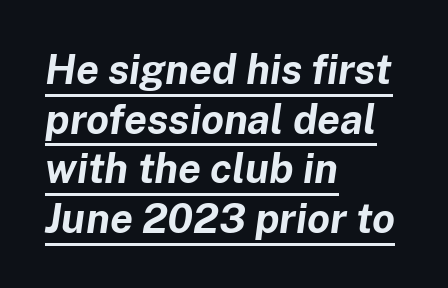
The compositor pushed each line to the left boundary. Observe the ordinary spacing: letters are neighbours, not strangers. The characters look thick and weighty, a clear bold. Is the type slanted? Yes — the strokes lean at a clear angle. The rendered words wear a rule along their underside. The face used here is proportionally spaced, like ordinary book or web type.
